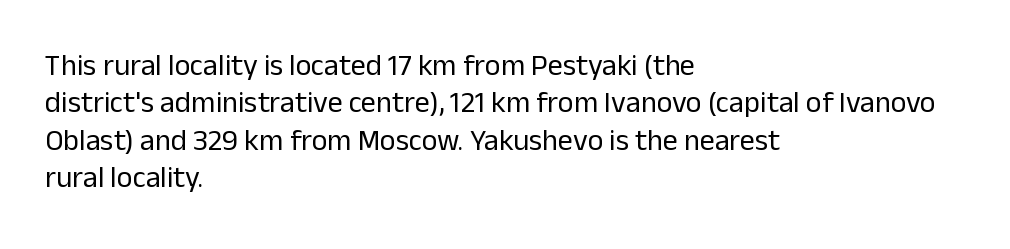
The block of text has a typical density, with ordinary space between rows. A clean baseline with only descenders dipping below it. Think of a printed novel: that variable character pitch is what you see here. Notice how the passage keeps a crisp vertical edge on the left only. Weight class: somewhere from thin through regular.
